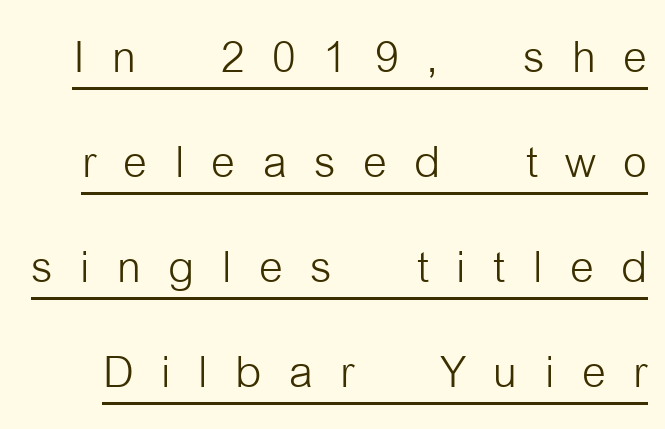
The image shows 61 px light, condensed sans-serif type, upright; set line spacing 1.72x, unusually wide letter spacing (+0.45 em), underlined; low stroke contrast and a medium x-height.
